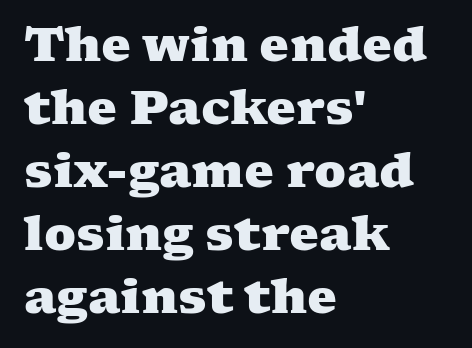
Honestly, the letter spacing is just normal — you wouldn't notice it. A bare baseline throughout the passage. The rendering uses natural spacing where letterforms have individual widths. I'd call this a serif setting — the letters wear small feet.
